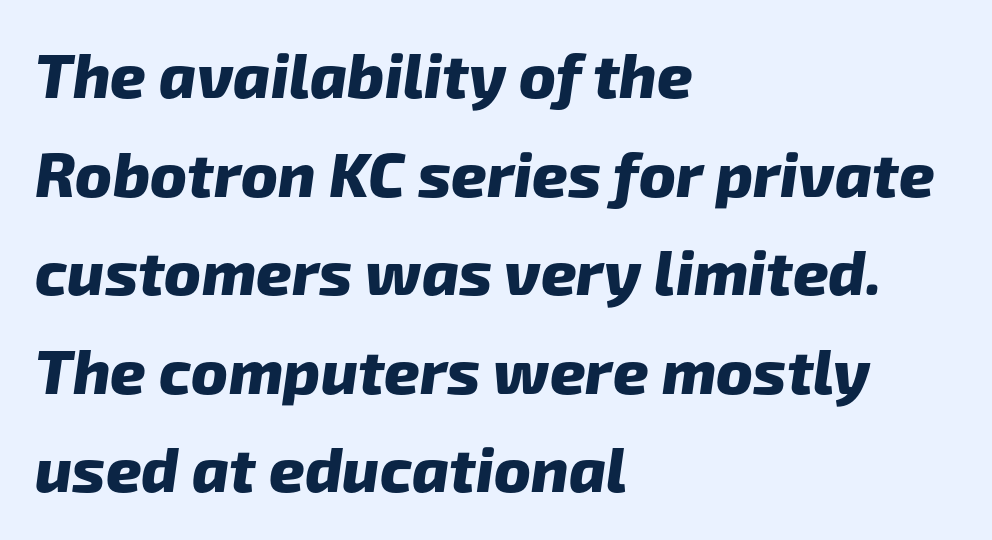
{"serif": "no", "bold": "yes", "weight": "heavy", "width": "normal", "stroke_contrast": "low", "x_height": "medium", "monospaced": "no", "underline": "no", "align": "left", "line_spacing": "normal", "line_spacing_ratio": 1.59, "letter_spacing": "normal", "letter_spacing_em": 0.0, "glyph_px": 62}
